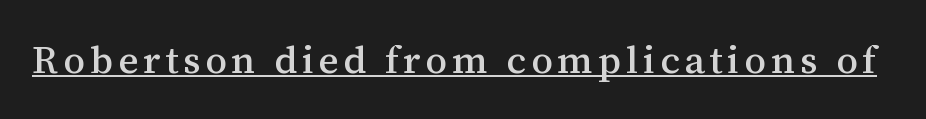
Q: Is the text italic (slanted)? A: No, it is upright.
Q: Is the typeface a serif or a sans-serif typeface? A: Serif.
Q: Is the text underlined? A: Yes.
Q: Width (condensed, normal, or wide)? A: Normal.
Q: Stroke contrast? A: Medium.
Q: x-height? A: Medium.
Q: Monospaced? A: No.
